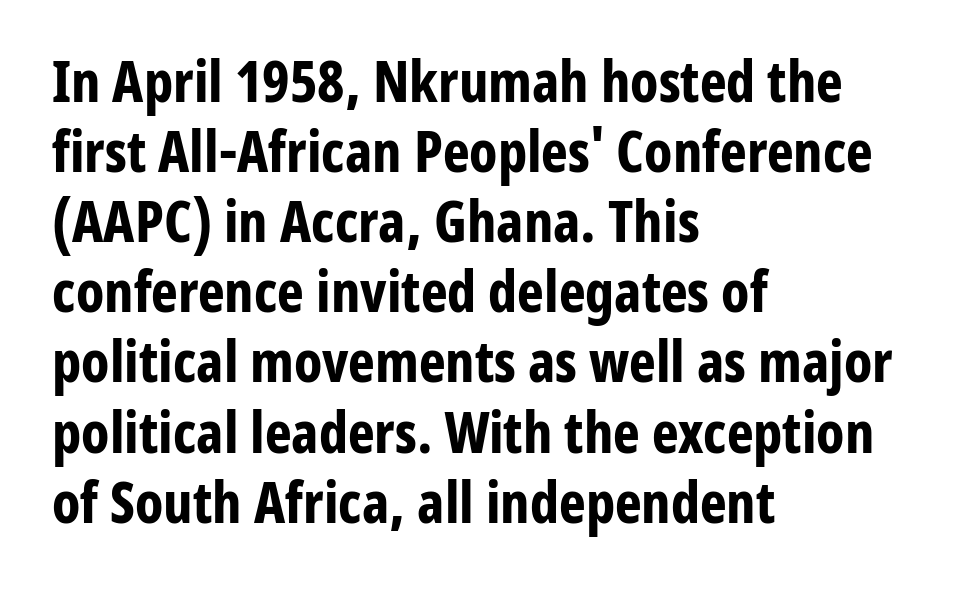
{"serif": "no", "italic": "no", "bold": "yes", "weight": "bold", "width": "condensed", "stroke_contrast": "low", "x_height": "medium", "monospaced": "no", "underline": "no", "align": "left", "line_spacing_ratio": 1.23, "letter_spacing": "normal", "letter_spacing_em": 0.0, "glyph_px": 57}
